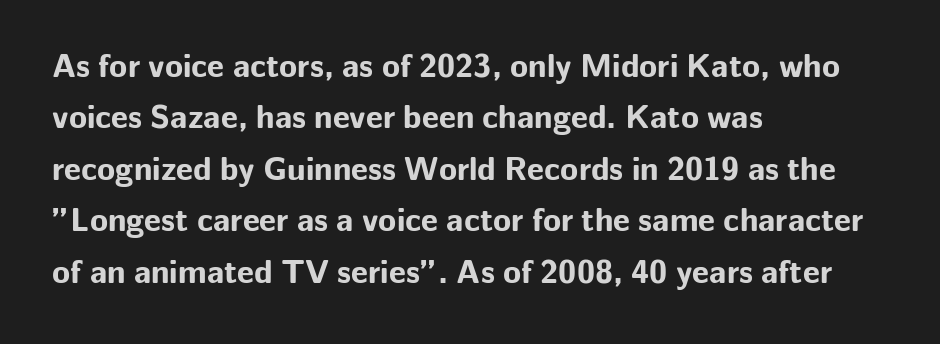
The image shows 33 px bold sans-serif type, upright; set left-aligned, normal line spacing (1.56x), normal letter spacing, not underlined; low stroke contrast and a medium x-height.
